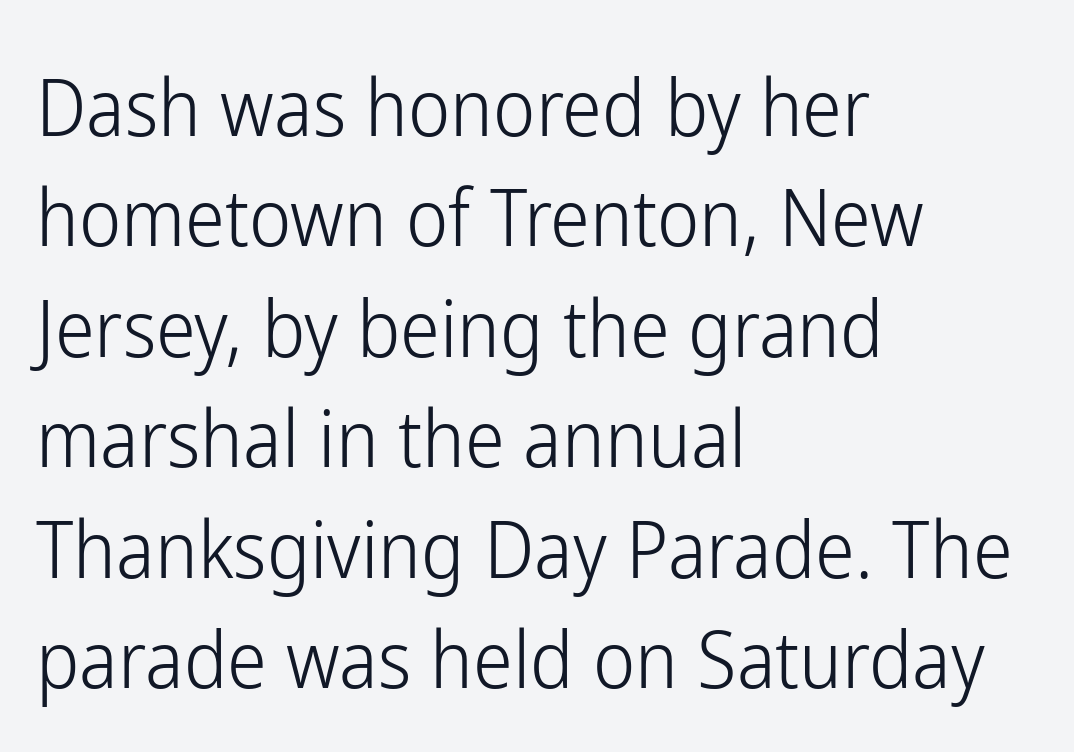
A sans-serif font was chosen for this passage. The rendering uses natural spacing where letterforms have individual widths. The gap between lines stays unmarked. The designer left line spacing at the default. Nothing unusual about the tracking: characters are spaced as the font intends.
